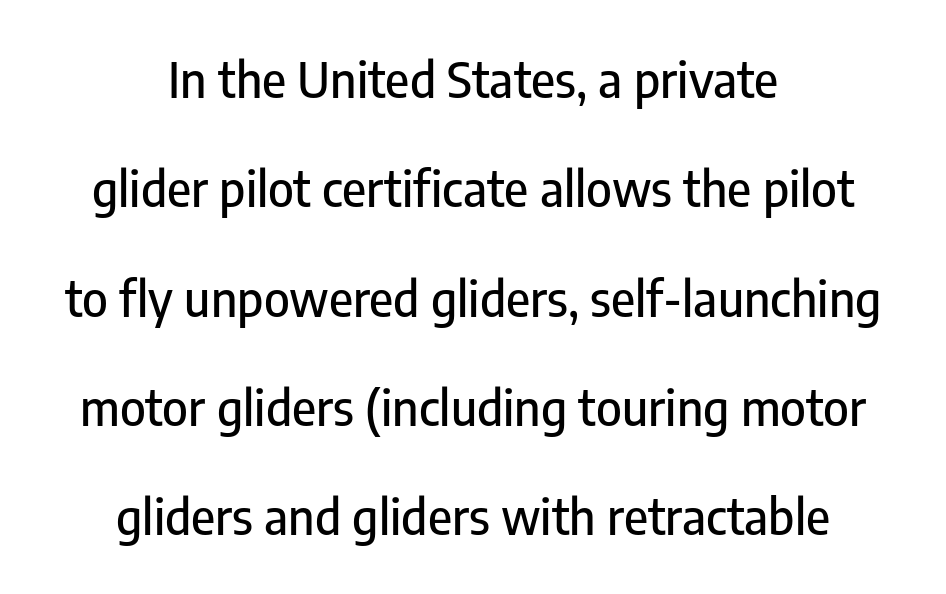
Q: Is the text italic (slanted)? A: No, it is upright.
Q: Is the typeface a serif or a sans-serif typeface? A: Sans-serif.
Q: Is the text underlined? A: No.
Q: How is the paragraph aligned? A: Centered.
Q: Is the spacing between letters normal or unusually wide? A: Normal.
Q: Is the spacing between lines tight, normal or loose? A: Loose.
Q: Width (condensed, normal, or wide)? A: Condensed.
Q: Stroke contrast? A: Low.
Q: x-height? A: Medium.
Q: Monospaced? A: No.
